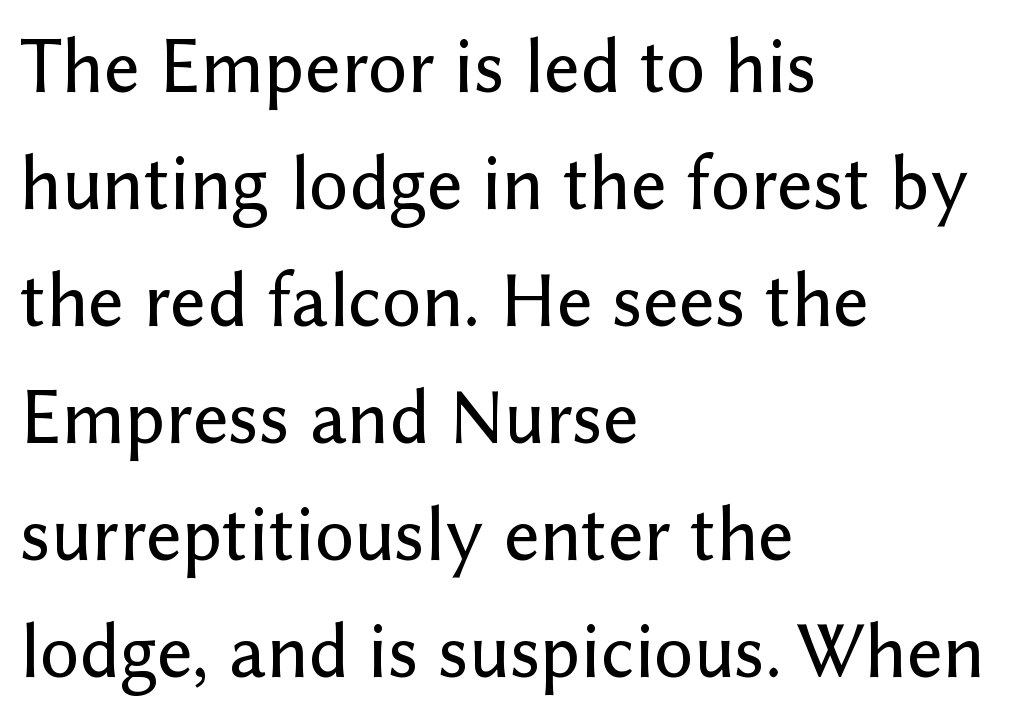
{"serif": "no", "italic": "no", "width": "normal", "stroke_contrast": "low", "x_height": "medium", "monospaced": "no", "underline": "no", "align": "left", "line_spacing": "normal", "line_spacing_ratio": 1.5, "letter_spacing": "normal", "letter_spacing_em": 0.0, "glyph_px": 78}
